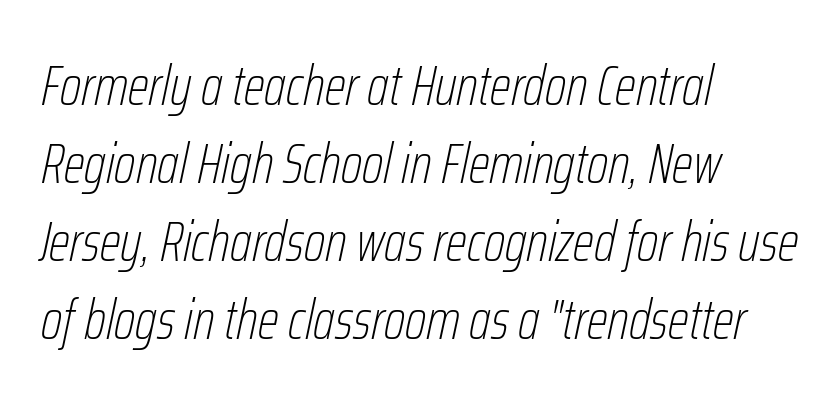
{"italic": "yes", "lean": "right", "slant_degrees": 12, "bold": "no", "weight": "thin", "width": "condensed", "stroke_contrast": "low", "x_height": "medium", "monospaced": "no", "underline": "no", "align": "left", "line_spacing": "normal", "line_spacing_ratio": 1.39, "letter_spacing": "normal", "letter_spacing_em": 0.0, "glyph_px": 56}
